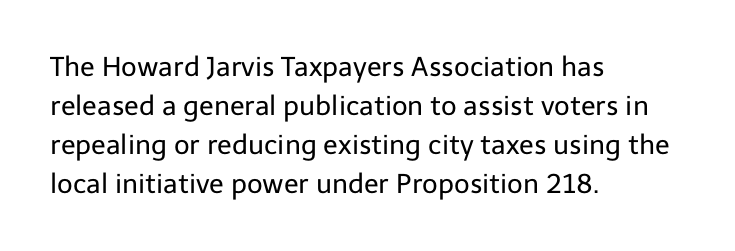
Nothing heavy about these letters — not bold at all. The block of text has a typical density, with ordinary space between rows. Posture: straight, roman, zero tilt. Quick note: underline off. The letterforms sit shoulder to shoulder at normal distance.
